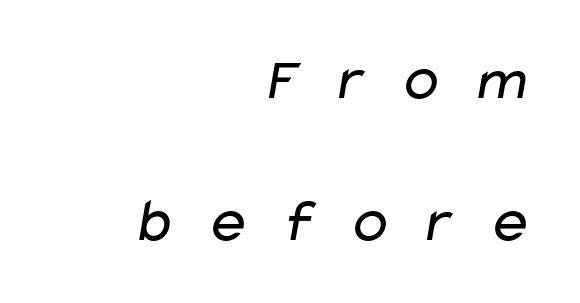
{"serif": "no", "bold": "no", "weight": "regular", "width": "wide", "stroke_contrast": "low", "x_height": "medium", "monospaced": "no", "underline": "no", "align": "right", "line_spacing": "loose", "line_spacing_ratio": 2.33, "letter_spacing": "wide", "letter_spacing_em": 0.46, "glyph_px": 61}
